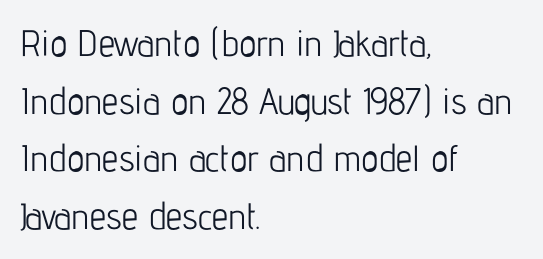
The image shows 37 px light, condensed sans-serif type, upright; set left-aligned, normal line spacing (1.56x), normal letter spacing, not underlined; low stroke contrast and a medium x-height.
